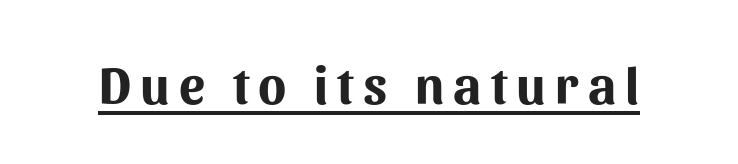
Q: Is the text bold? A: Yes.
Q: Is the text italic (slanted)? A: No, it is upright.
Q: Is the typeface a serif or a sans-serif typeface? A: Sans-serif.
Q: Is the text underlined? A: Yes.
Q: Width (condensed, normal, or wide)? A: Normal.
Q: Stroke contrast? A: Medium.
Q: x-height? A: Medium.
Q: Monospaced? A: No.
